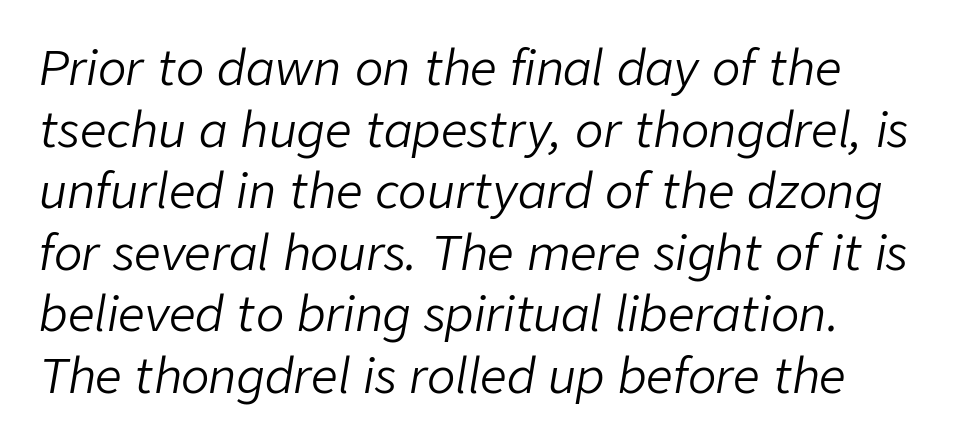
Underline: absent. Rows of type keep a routine distance in the vertical direction. Alignment: flush left. Is this a fixed-width face? No — the glyphs have proportional, varying widths.
